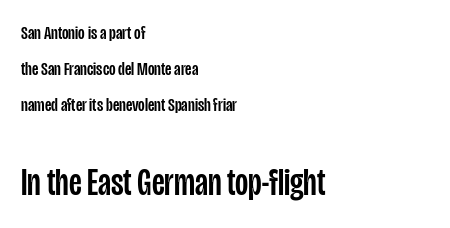
The image shows 38 px condensed sans-serif type, upright; set left-aligned, line spacing 1.89x, normal letter spacing, not underlined; the second (bottom) block is 2.0x larger; low stroke contrast and a large x-height.
